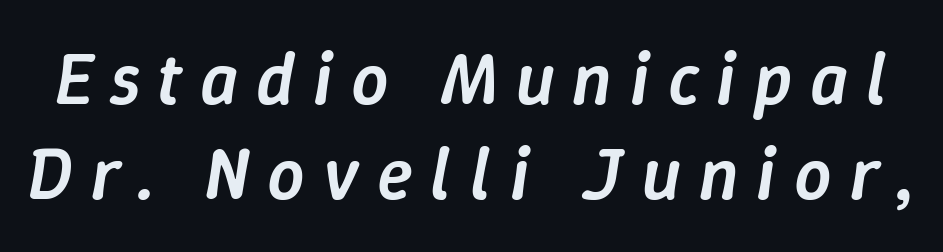
{"italic": "yes", "lean": "right", "slant_degrees": 9, "bold": "semi", "weight": "semibold", "width": "normal", "stroke_contrast": "low", "x_height": "medium", "monospaced": "no", "underline": "no", "line_spacing": "normal", "line_spacing_ratio": 1.29, "letter_spacing": "wide", "letter_spacing_em": 0.24, "glyph_px": 74}
